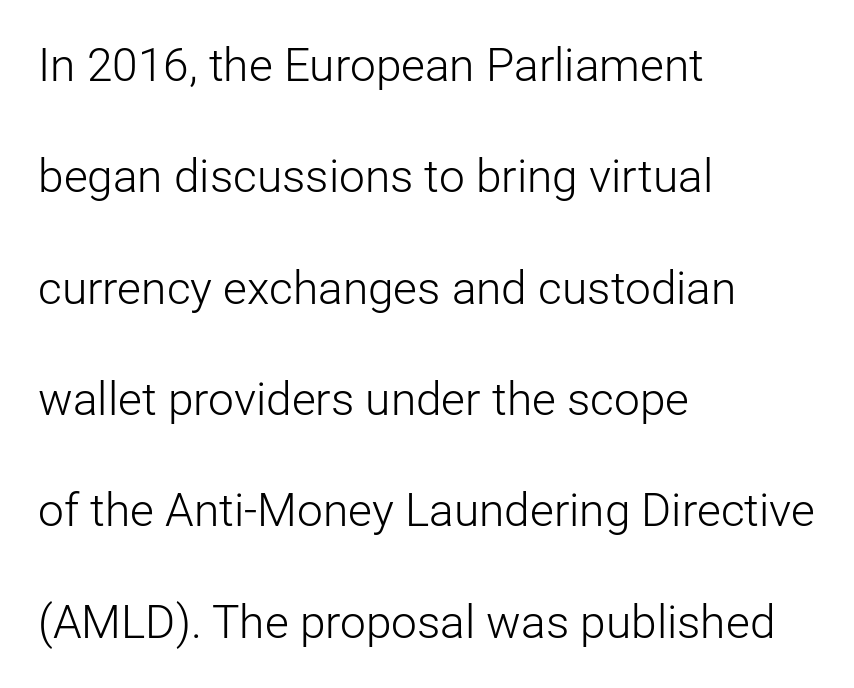
The image shows 46 px light sans-serif type, upright; set left-aligned, loose line spacing (2.42x), normal letter spacing, not underlined; low stroke contrast and a medium x-height.
